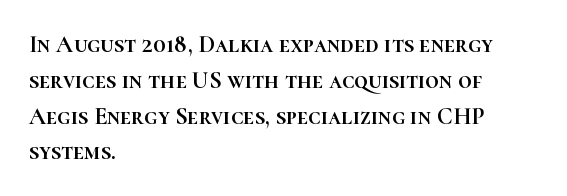
The image shows 24 px text type, upright; set left-aligned, normal line spacing (1.49x), normal letter spacing, not underlined.
